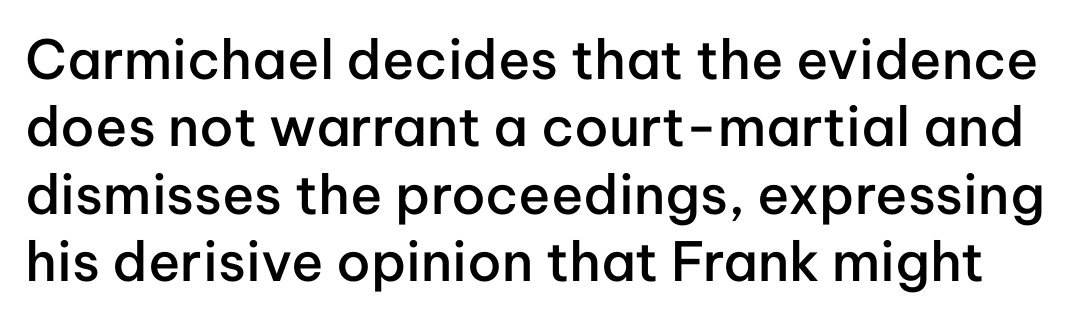
The image shows 54 px semibold sans-serif type, upright; set normal line spacing (1.25x), normal letter spacing, not underlined; low stroke contrast and a medium x-height.
